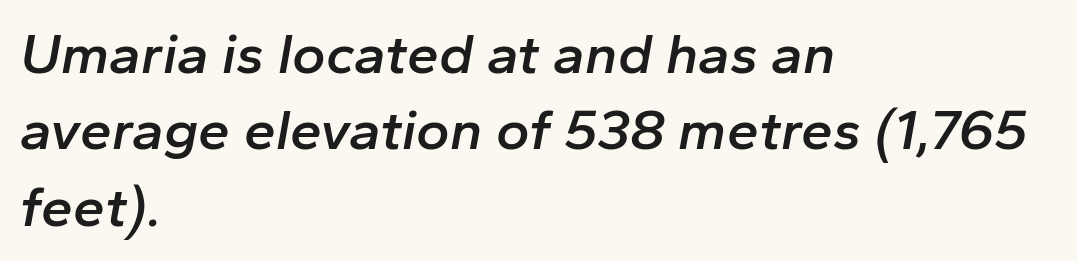
Q: Is the text bold? A: Semi-bold.
Q: Is the text italic (slanted)? A: Yes, it leans right by about 10 degrees.
Q: Is the text underlined? A: No.
Q: How is the paragraph aligned? A: Left-aligned.
Q: Is the spacing between letters normal or unusually wide? A: Normal.
Q: Is the spacing between lines tight, normal or loose? A: Normal.
Q: Width (condensed, normal, or wide)? A: Normal.
Q: Stroke contrast? A: Low.
Q: x-height? A: Medium.
Q: Monospaced? A: No.
